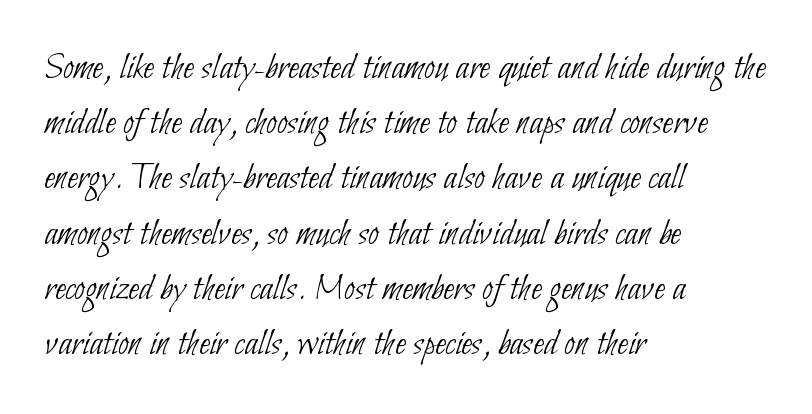
Q: Is the text bold? A: No.
Q: Is the typeface a serif or a sans-serif typeface? A: Sans-serif.
Q: Is the text underlined? A: No.
Q: How is the paragraph aligned? A: Left-aligned.
Q: Is the spacing between letters normal or unusually wide? A: Normal.
Q: Is the spacing between lines tight, normal or loose? A: Normal.
Q: Width (condensed, normal, or wide)? A: Condensed.
Q: Stroke contrast? A: Low.
Q: x-height? A: Small.
Q: Monospaced? A: No.
